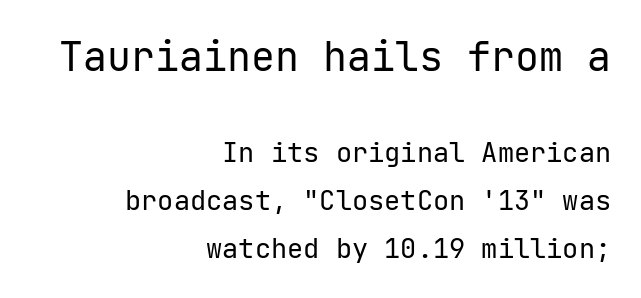
The typeface chosen for these lines omits serifs. Size hierarchy here favors the leading block over the trailing one. Do the letters lean? They stand straight. What stands out about the letter spacing? Nothing — it is the standard amount. On a weight scale, this lands at 450 or below.
